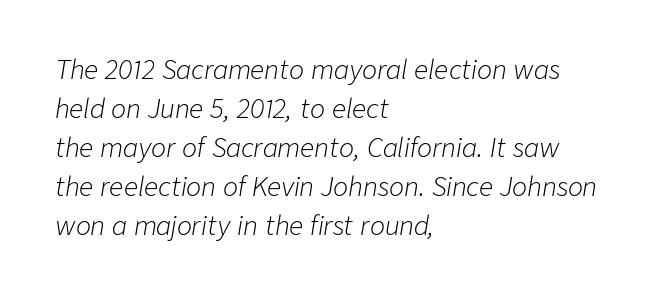
Q: Is the text bold? A: No.
Q: Is the text italic (slanted)? A: Yes, it leans right by about 9 degrees.
Q: Is the text underlined? A: No.
Q: How is the paragraph aligned? A: Left-aligned.
Q: Is the spacing between letters normal or unusually wide? A: Normal.
Q: Is the spacing between lines tight, normal or loose? A: Normal.
